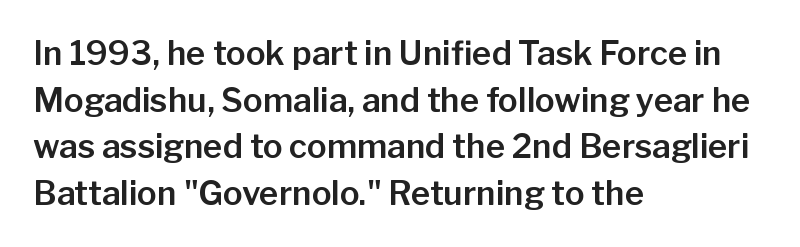
{"serif": "no", "italic": "no", "width": "normal", "stroke_contrast": "low", "x_height": "medium", "monospaced": "no", "underline": "no", "align": "left", "line_spacing": "normal", "line_spacing_ratio": 1.41, "letter_spacing": "normal", "letter_spacing_em": 0.0, "glyph_px": 33}
